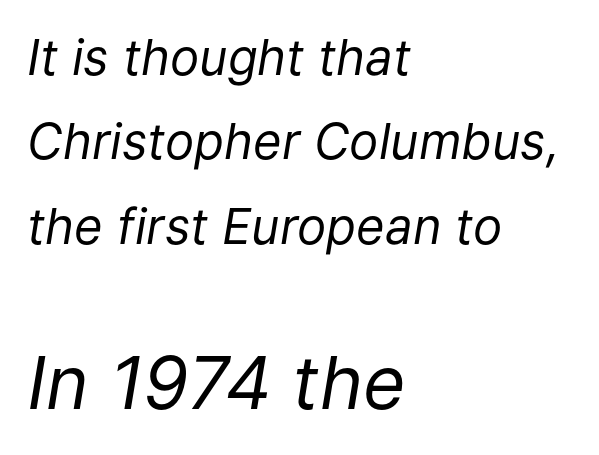
Q: Is the text bold? A: No.
Q: Is the text italic (slanted)? A: Yes, it leans right by about 9 degrees.
Q: Is the text underlined? A: No.
Q: How is the paragraph aligned? A: Left-aligned.
Q: Is the spacing between letters normal or unusually wide? A: Normal.
Q: Which block of text is set in a larger size, the first (top) or the second (bottom)? A: The second (bottom) one.
Q: Width (condensed, normal, or wide)? A: Normal.
Q: Stroke contrast? A: Low.
Q: x-height? A: Medium.
Q: Monospaced? A: No.
